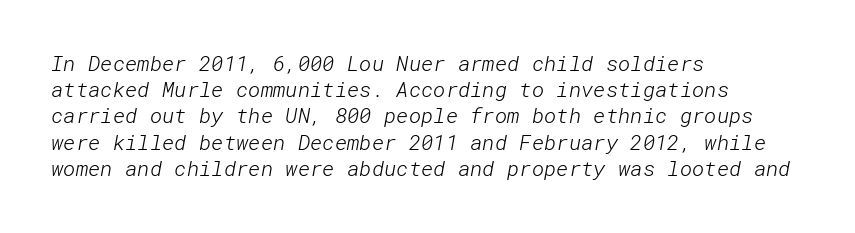
Q: Is the text bold? A: No.
Q: Is the text underlined? A: No.
Q: How is the paragraph aligned? A: Left-aligned.
Q: Is the spacing between letters normal or unusually wide? A: Normal.
Q: Is the spacing between lines tight, normal or loose? A: Normal.
